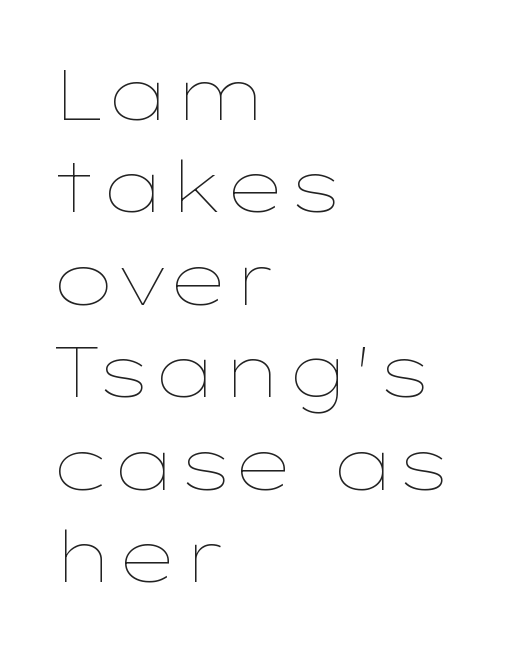
The gaps between neighbouring characters are ordinary and unremarkable. Every character sits straight up, as roman type does. Do the characters align in a grid? No, the font is proportional. The rag falls on the right side of this text block.
